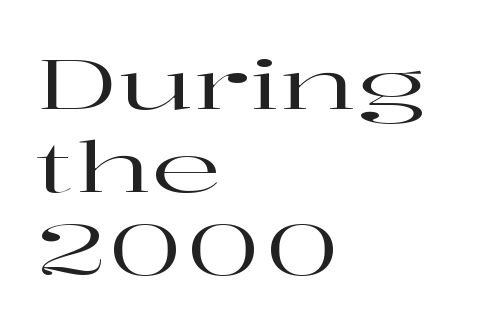
The image shows 69 px wide serif type, upright; set left-aligned, line spacing 1.2x, normal letter spacing, not underlined; high stroke contrast and a medium x-height.
